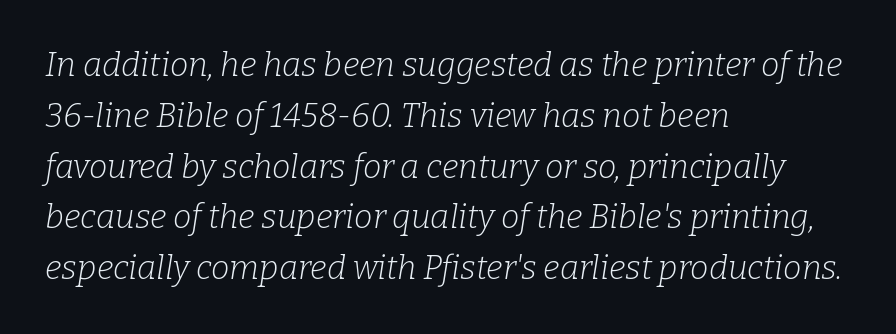
The strokes are not fattened; the text isn't bold. In terms of leading, this rendering sits right in the middle. The lettering tilts uniformly, giving the passage an italic look. Compared with a centered layout, this one pins lines to the left instead.
